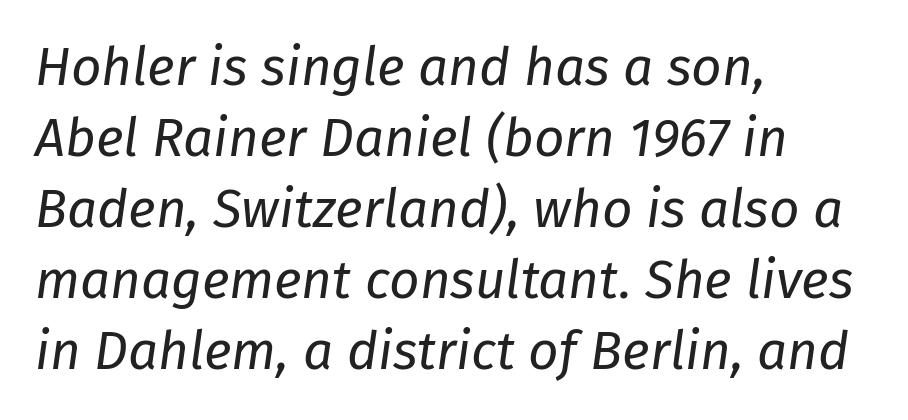
{"italic": "yes", "lean": "right", "slant_degrees": 8, "bold": "no", "weight": "regular", "width": "normal", "stroke_contrast": "low", "x_height": "medium", "monospaced": "no", "underline": "no", "align": "left", "line_spacing": "normal", "line_spacing_ratio": 1.34, "letter_spacing": "normal", "letter_spacing_em": 0.0, "glyph_px": 53}
